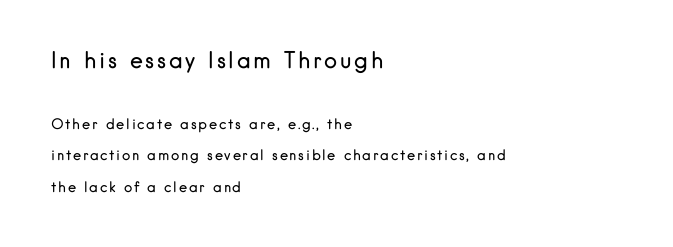
The setting favours the left margin, as ordinary paragraphs usually do. The block of text is sparse from top to bottom, with ample space between rows. Upright lettering throughout. Typesetter's note — upper block bumped up in size, lower block left smaller.
